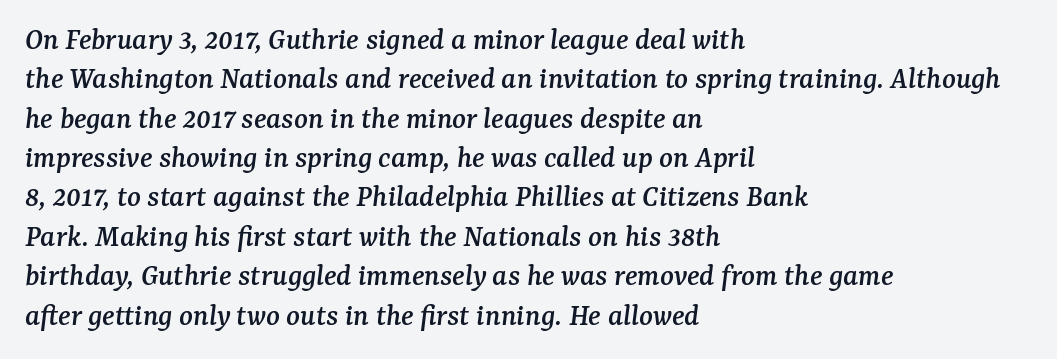
The image shows 32 px serif type, italic (leaning right); set left-aligned, line spacing 1.23x, normal letter spacing, not underlined; medium stroke contrast and a medium x-height.
